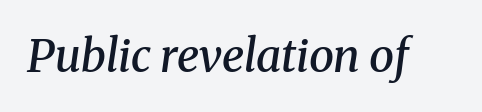
{"serif": "yes", "italic": "yes", "lean": "right", "slant_degrees": 8, "bold": "semi", "weight": "semibold", "width": "normal", "stroke_contrast": "medium", "x_height": "medium", "monospaced": "no", "underline": "no", "letter_spacing": "normal", "letter_spacing_em": 0.0, "glyph_px": 45}
